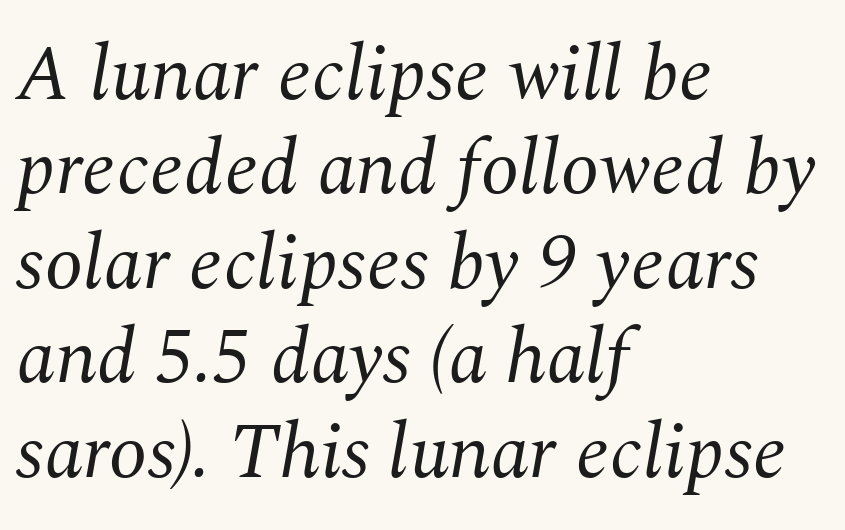
Q: Is the text bold? A: No.
Q: Is the text italic (slanted)? A: Yes, it leans right by about 10 degrees.
Q: Is the typeface a serif or a sans-serif typeface? A: Serif.
Q: Is the text underlined? A: No.
Q: How is the paragraph aligned? A: Left-aligned.
Q: Is the spacing between letters normal or unusually wide? A: Normal.
Q: Width (condensed, normal, or wide)? A: Normal.
Q: Stroke contrast? A: Medium.
Q: x-height? A: Medium.
Q: Monospaced? A: No.
